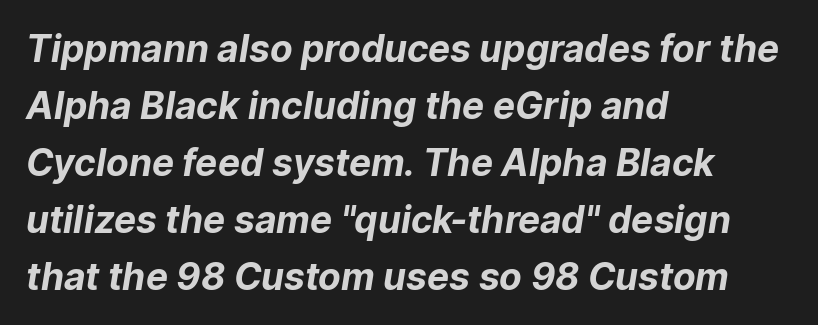
The image shows 37 px bold sans-serif type; set left-aligned, normal line spacing (1.54x), normal letter spacing, not underlined; low stroke contrast and a medium x-height.
